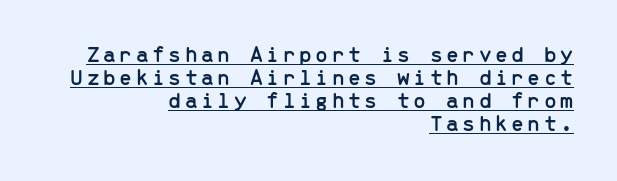
This sample carries an underscore along the baseline area. The passage shown stacks its lines with hardly any gap. Nope, not italic — everything's standing straight. Caption: multi-line text, flush right, ragged left.
